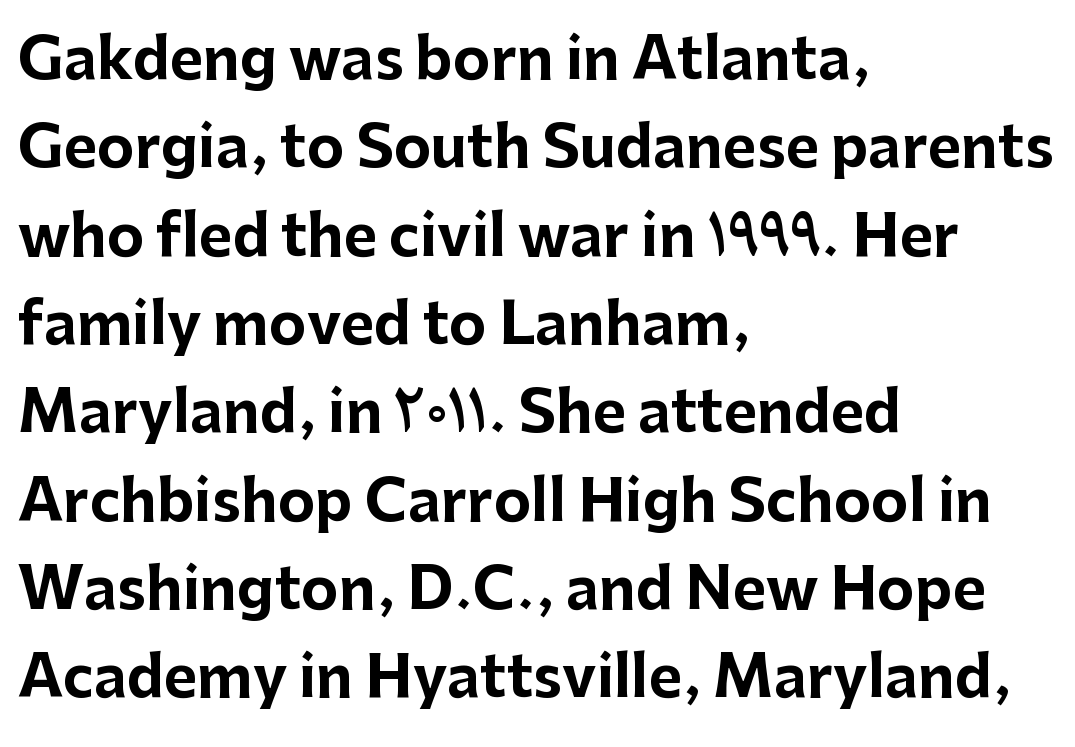
The image shows 57 px bold sans-serif type, upright; set left-aligned, normal line spacing (1.55x), normal letter spacing, not underlined; low stroke contrast and a medium x-height.
